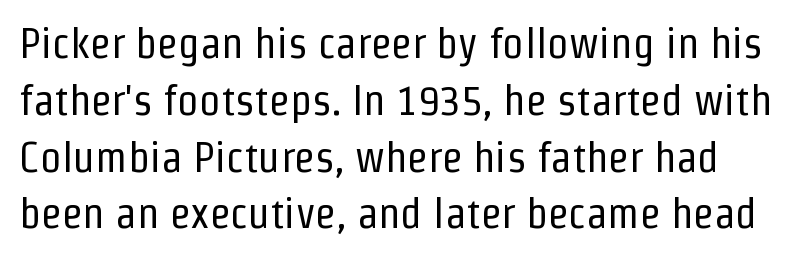
{"serif": "no", "italic": "no", "bold": "no", "weight": "regular", "width": "condensed", "stroke_contrast": "low", "x_height": "medium", "monospaced": "no", "underline": "no", "line_spacing": "normal", "line_spacing_ratio": 1.32, "letter_spacing": "normal", "letter_spacing_em": 0.0, "glyph_px": 43}
